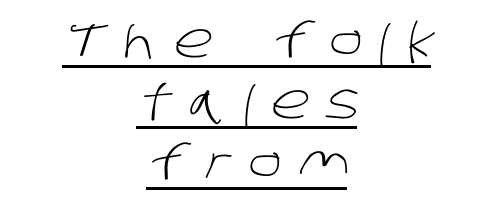
{"serif": "no", "bold": "no", "weight": "light", "width": "normal", "stroke_contrast": "low", "x_height": "large", "monospaced": "no", "underline": "yes", "align": "center", "line_spacing": "normal", "line_spacing_ratio": 1.27, "letter_spacing": "wide", "letter_spacing_em": 0.37, "glyph_px": 48}
